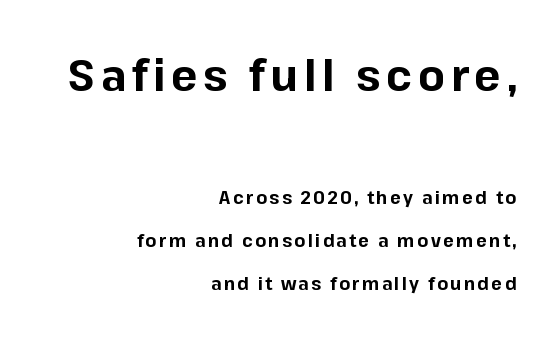
{"serif": "no", "italic": "no", "bold": "yes", "weight": "bold", "width": "normal", "stroke_contrast": "low", "x_height": "medium", "monospaced": "no", "underline": "no", "align": "right", "line_spacing": "loose", "line_spacing_ratio": 2.4, "larger_block": "first", "size_ratio": 2.44, "glyph_px": 44}
